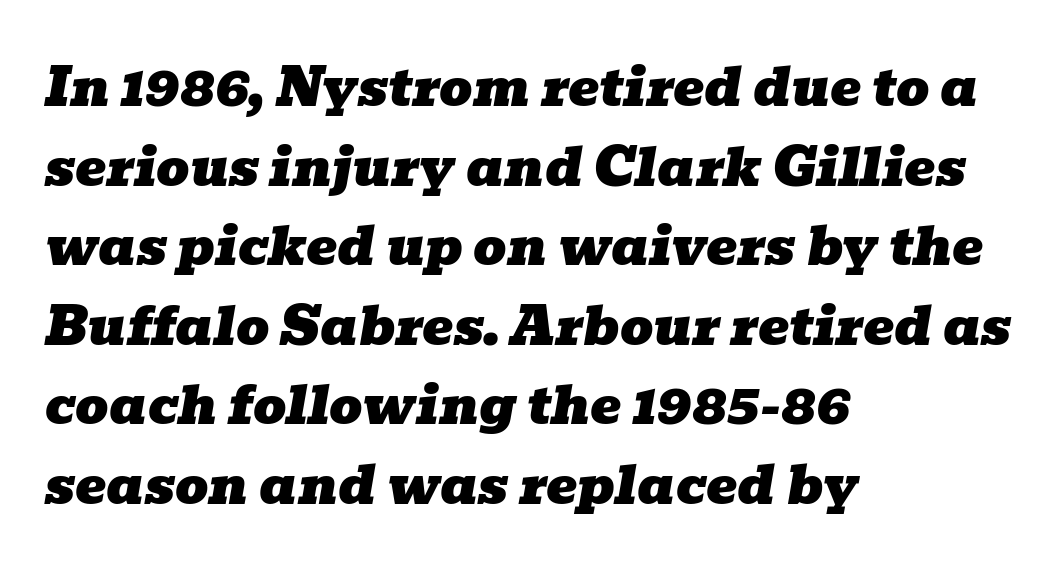
{"serif": "yes", "italic": "yes", "lean": "right", "slant_degrees": 10, "width": "wide", "stroke_contrast": "low", "x_height": "medium", "monospaced": "no", "underline": "no", "align": "left", "line_spacing": "normal", "line_spacing_ratio": 1.53, "letter_spacing": "normal", "letter_spacing_em": 0.0, "glyph_px": 52}
